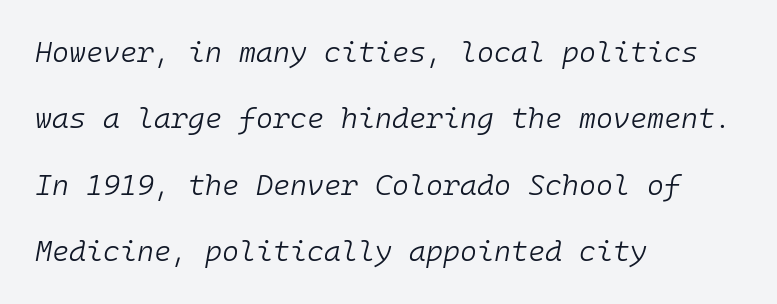
Q: Is the text bold? A: No.
Q: Is the text italic (slanted)? A: Yes, it leans right by about 10 degrees.
Q: Is the text underlined? A: No.
Q: How is the paragraph aligned? A: Left-aligned.
Q: Is the spacing between letters normal or unusually wide? A: Normal.
Q: Is the spacing between lines tight, normal or loose? A: Loose.
Q: Width (condensed, normal, or wide)? A: Normal.
Q: Stroke contrast? A: Low.
Q: x-height? A: Medium.
Q: Monospaced? A: Yes.
